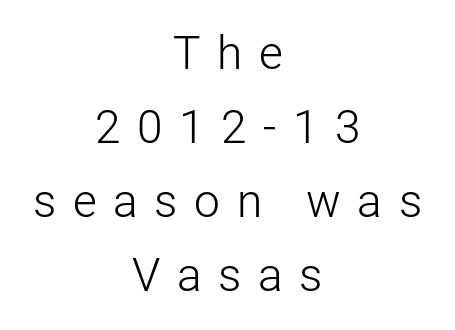
The image shows 46 px light sans-serif type, upright; set centered, normal line spacing (1.61x), unusually wide letter spacing (+0.36 em), not underlined; low stroke contrast and a medium x-height.
